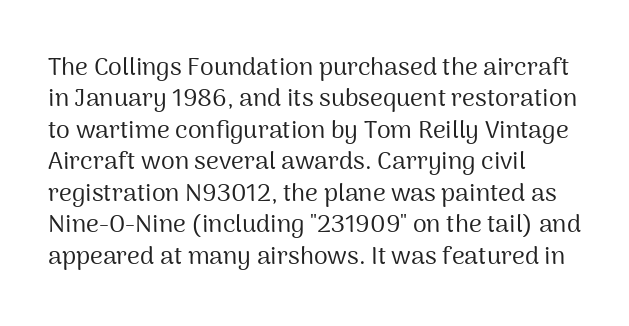
{"italic": "no", "bold": "no", "underline": "no", "align": "left", "line_spacing": "normal", "line_spacing_ratio": 1.26, "letter_spacing": "normal", "letter_spacing_em": 0.0, "glyph_px": 25}
